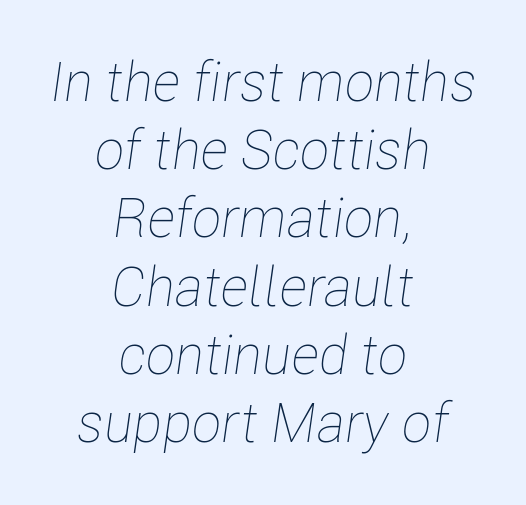
The image shows 55 px thin, condensed type, italic (leaning right); set centered, line spacing 1.24x, normal letter spacing, not underlined; low stroke contrast and a medium x-height.
